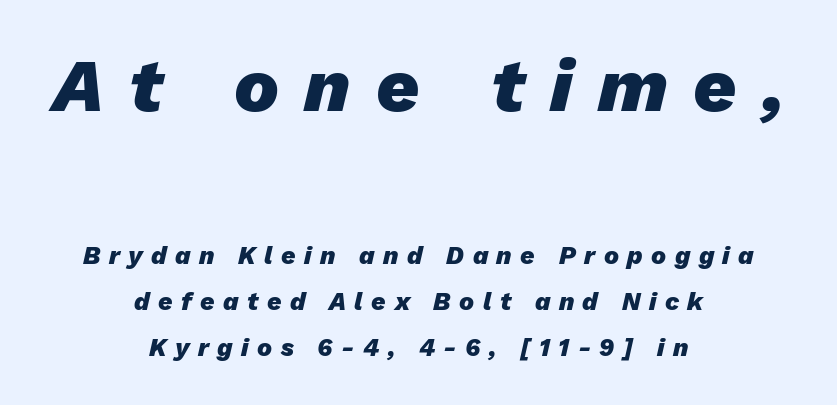
{"italic": "yes", "lean": "right", "slant_degrees": 13, "bold": "yes", "weight": "heavy", "width": "normal", "stroke_contrast": "low", "x_height": "medium", "monospaced": "no", "underline": "no", "align": "center", "line_spacing_ratio": 1.85, "letter_spacing": "wide", "letter_spacing_em": 0.34, "larger_block": "first", "size_ratio": 3.0, "glyph_px": 75}
